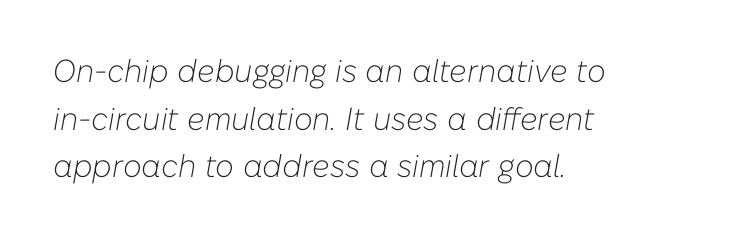
Q: Is the text bold? A: No.
Q: Is the text italic (slanted)? A: Yes, it leans right by about 10 degrees.
Q: Is the text underlined? A: No.
Q: How is the paragraph aligned? A: Left-aligned.
Q: Is the spacing between letters normal or unusually wide? A: Normal.
Q: Is the spacing between lines tight, normal or loose? A: Normal.
Q: Width (condensed, normal, or wide)? A: Normal.
Q: Stroke contrast? A: Low.
Q: x-height? A: Medium.
Q: Monospaced? A: No.
